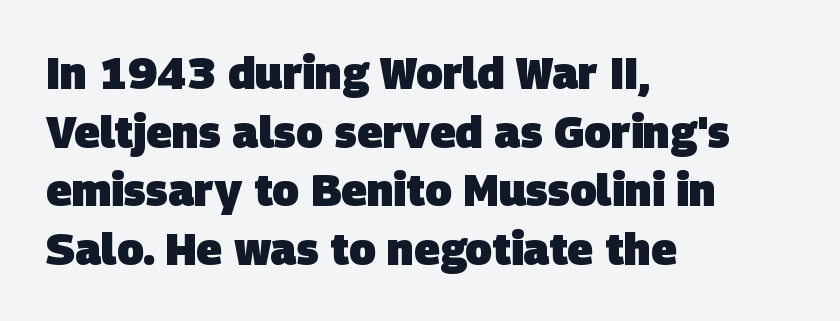
Q: Is the text bold? A: Yes.
Q: Is the typeface a serif or a sans-serif typeface? A: Sans-serif.
Q: Is the text underlined? A: No.
Q: How is the paragraph aligned? A: Left-aligned.
Q: Is the spacing between letters normal or unusually wide? A: Normal.
Q: Is the spacing between lines tight, normal or loose? A: Normal.
Q: Width (condensed, normal, or wide)? A: Normal.
Q: Stroke contrast? A: Low.
Q: x-height? A: Large.
Q: Monospaced? A: No.
